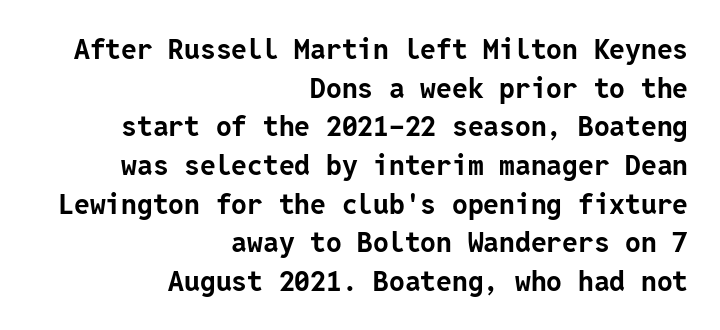
Q: Is the text bold? A: Yes.
Q: Is the text italic (slanted)? A: No, it is upright.
Q: Is the typeface a serif or a sans-serif typeface? A: Sans-serif.
Q: Is the text underlined? A: No.
Q: How is the paragraph aligned? A: Right-aligned.
Q: Is the spacing between letters normal or unusually wide? A: Normal.
Q: Is the spacing between lines tight, normal or loose? A: Normal.
Q: Width (condensed, normal, or wide)? A: Normal.
Q: Stroke contrast? A: Low.
Q: x-height? A: Medium.
